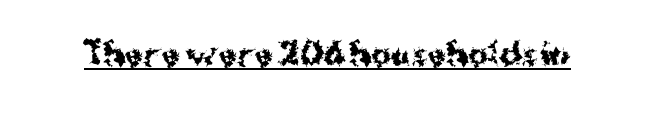
The image shows 30 px bold sans-serif type, upright; set normal letter spacing, underlined; medium stroke contrast and a medium x-height.
